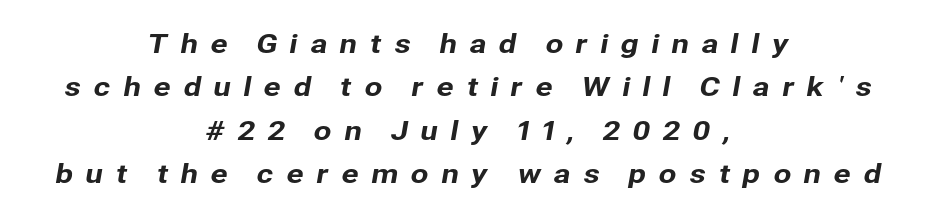
The image shows 26 px text type; set centered, normal line spacing (1.67x), unusually wide letter spacing (+0.46 em), not underlined.
